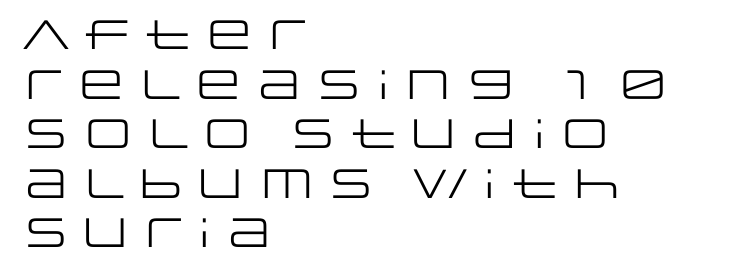
Q: Is the text bold? A: No.
Q: Is the text italic (slanted)? A: No, it is upright.
Q: Is the typeface a serif or a sans-serif typeface? A: Sans-serif.
Q: Is the text underlined? A: No.
Q: How is the paragraph aligned? A: Left-aligned.
Q: Is the spacing between letters normal or unusually wide? A: Normal.
Q: Width (condensed, normal, or wide)? A: Wide.
Q: Stroke contrast? A: Low.
Q: x-height? A: Large.
Q: Monospaced? A: No.
